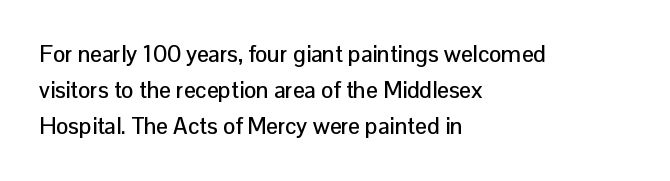
Regular leading. Check under the words: just untouched page. The type is set solid horizontally, with unmodified tracking. The paragraph has a hard left edge and a soft right edge.
